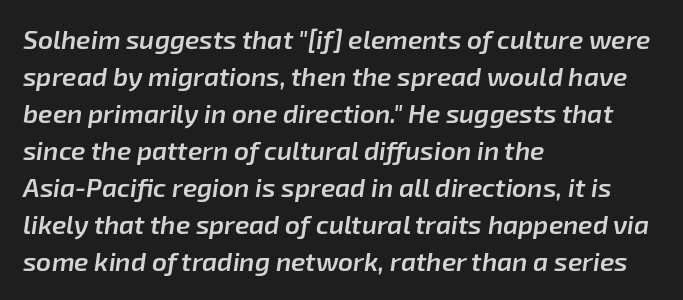
The image shows 26 px text type, italic (leaning right); set left-aligned, normal line spacing (1.42x), normal letter spacing, not underlined.
